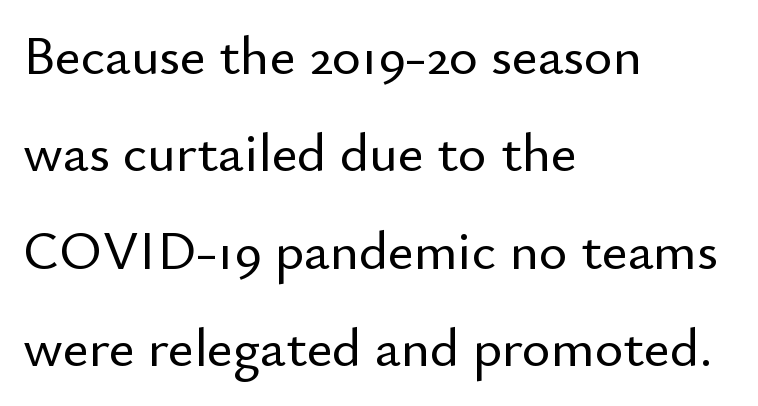
The specimen omits any rule beneath the text block's lines. Every row of glyphs begins at an identical x-position on the left. The text was rendered using a sans face with plain stroke endings. This sample has the flowing, uneven cadence of proportional lettering. Compared with typical body copy, the letter spacing here is the same.
